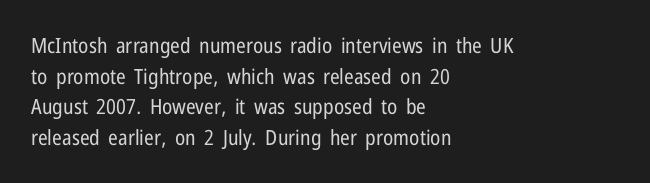
The strip under each line holds only bare page. The lines in this sample share a left origin and differ only in where they stop. The block of text has a typical density, with ordinary space between rows. A typesetter would call this zero additional tracking. Each stroke keeps to a modest, everyday thickness or less. Style check: upright.
